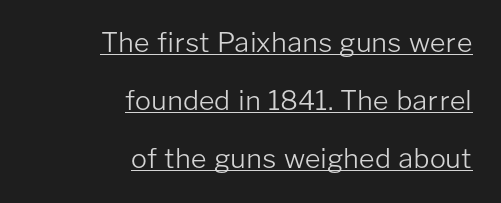
Q: Is the text bold? A: No.
Q: Is the text italic (slanted)? A: No, it is upright.
Q: Is the text underlined? A: Yes.
Q: How is the paragraph aligned? A: Right-aligned.
Q: Is the spacing between letters normal or unusually wide? A: Normal.
Q: Is the spacing between lines tight, normal or loose? A: Loose.
